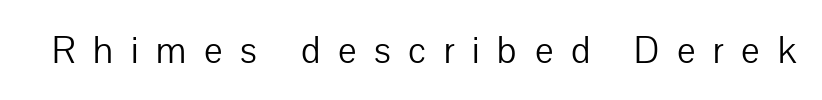
{"serif": "no", "italic": "no", "bold": "no", "weight": "light", "width": "normal", "stroke_contrast": "low", "x_height": "medium", "monospaced": "no", "underline": "no", "letter_spacing": "wide", "letter_spacing_em": 0.48, "glyph_px": 37}
